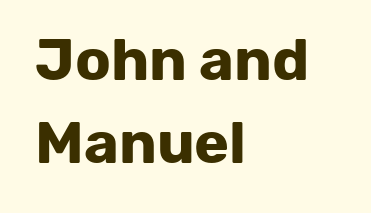
The image shows 59 px bold sans-serif type, upright; set left-aligned, normal line spacing (1.41x), normal letter spacing, not underlined; low stroke contrast and a medium x-height.
